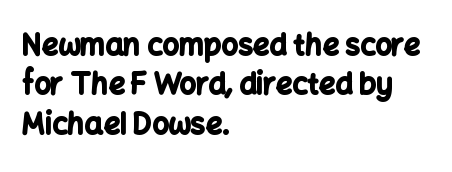
Q: Is the text bold? A: Yes.
Q: Is the text italic (slanted)? A: No, it is upright.
Q: Is the typeface a serif or a sans-serif typeface? A: Sans-serif.
Q: Is the text underlined? A: No.
Q: How is the paragraph aligned? A: Left-aligned.
Q: Is the spacing between letters normal or unusually wide? A: Normal.
Q: Is the spacing between lines tight, normal or loose? A: Normal.
Q: Width (condensed, normal, or wide)? A: Normal.
Q: Stroke contrast? A: Low.
Q: x-height? A: Medium.
Q: Monospaced? A: No.
